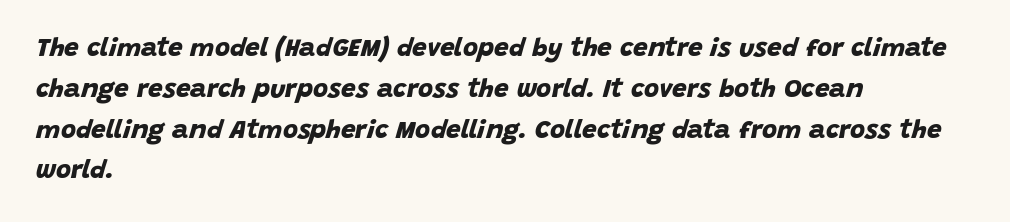
Q: Is the text bold? A: Yes.
Q: Is the text underlined? A: No.
Q: How is the paragraph aligned? A: Left-aligned.
Q: Is the spacing between letters normal or unusually wide? A: Normal.
Q: Is the spacing between lines tight, normal or loose? A: Normal.
